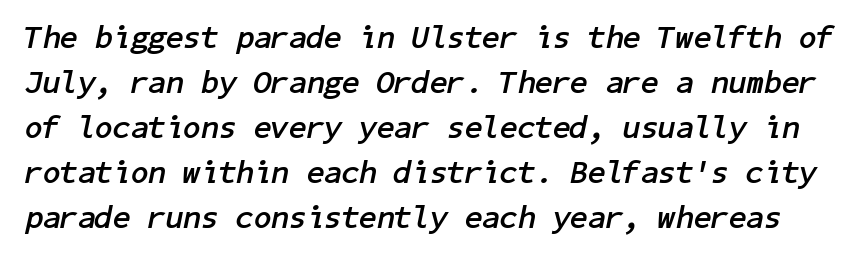
The image shows 32 px semibold type, italic (leaning right); set normal line spacing (1.41x), normal letter spacing, not underlined; low stroke contrast and a medium x-height.
